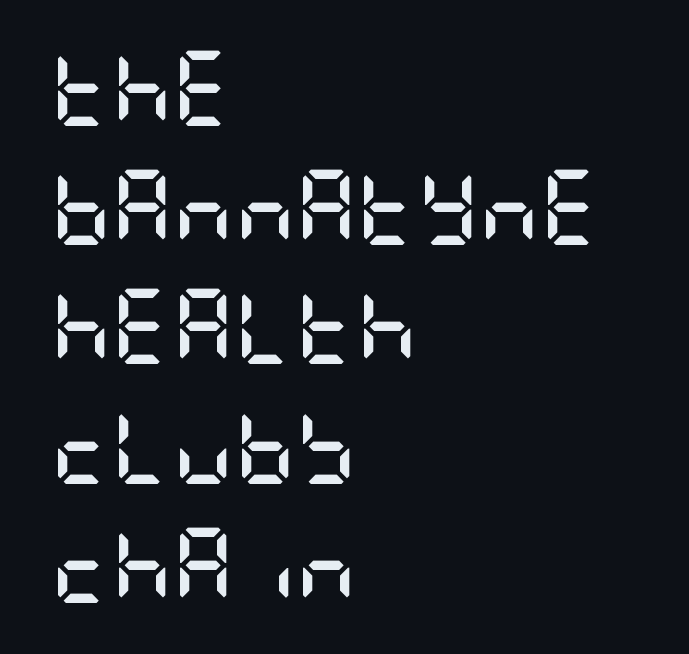
{"serif": "no", "italic": "no", "bold": "yes", "weight": "semibold", "width": "condensed", "stroke_contrast": "low", "x_height": "large", "underline": "no", "align": "left", "line_spacing": "normal", "line_spacing_ratio": 1.59, "letter_spacing": "normal", "letter_spacing_em": 0.0, "glyph_px": 75}
